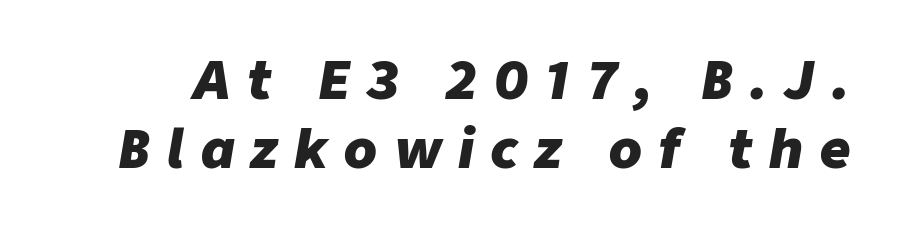
{"italic": "yes", "lean": "right", "slant_degrees": 9, "bold": "yes", "weight": "heavy", "width": "normal", "stroke_contrast": "low", "x_height": "medium", "monospaced": "no", "underline": "no", "line_spacing": "normal", "line_spacing_ratio": 1.3, "letter_spacing": "wide", "letter_spacing_em": 0.31, "glyph_px": 53}
